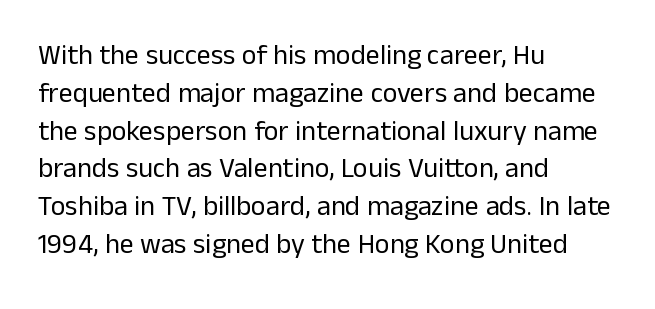
Q: Is the text bold? A: No.
Q: Is the text italic (slanted)? A: No, it is upright.
Q: Is the typeface a serif or a sans-serif typeface? A: Sans-serif.
Q: Is the text underlined? A: No.
Q: How is the paragraph aligned? A: Left-aligned.
Q: Is the spacing between letters normal or unusually wide? A: Normal.
Q: Is the spacing between lines tight, normal or loose? A: Normal.
Q: Width (condensed, normal, or wide)? A: Normal.
Q: Stroke contrast? A: Low.
Q: x-height? A: Medium.
Q: Monospaced? A: No.
